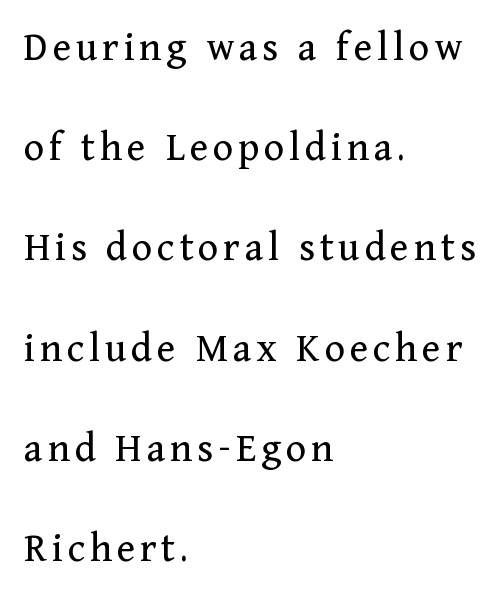
The passage shown is not bold in any degree. These lines are rendered in a variable-pitch font. Descender tails drop into unmarked territory. The rendering anchors every line to the left-hand side. Summary of vertical rhythm: relaxed, with wide interline spacing.
